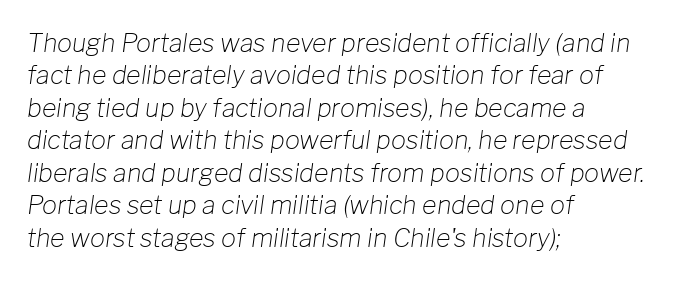
{"italic": "yes", "lean": "right", "slant_degrees": 8, "bold": "no", "underline": "no", "align": "left", "line_spacing": "normal", "line_spacing_ratio": 1.3, "letter_spacing": "normal", "letter_spacing_em": 0.0, "glyph_px": 25}
